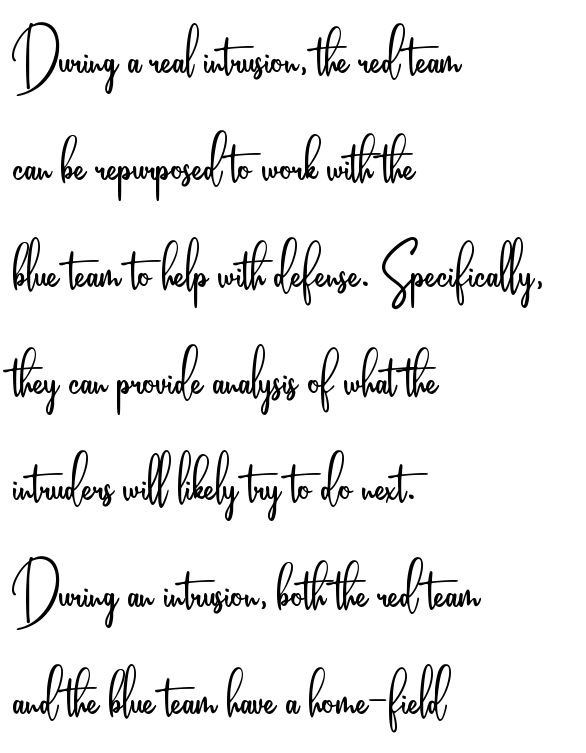
The image shows 78 px light, condensed sans-serif type; set left-aligned, normal line spacing (1.37x), normal letter spacing, not underlined; low stroke contrast and a small x-height.
